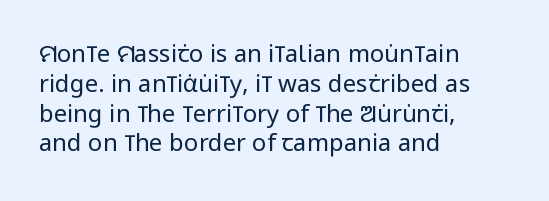
Q: Is the text bold? A: No.
Q: Is the text italic (slanted)? A: No, it is upright.
Q: Is the text underlined? A: No.
Q: How is the paragraph aligned? A: Left-aligned.
Q: Is the spacing between letters normal or unusually wide? A: Normal.
